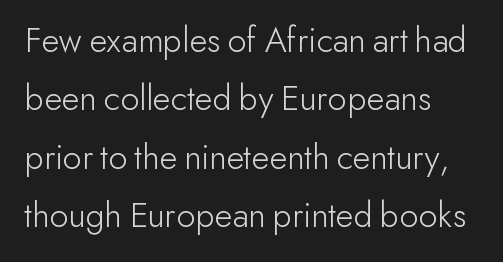
The image shows 37 px light sans-serif type, upright; set left-aligned, normal line spacing (1.58x), normal letter spacing, not underlined; low stroke contrast and a small x-height.
